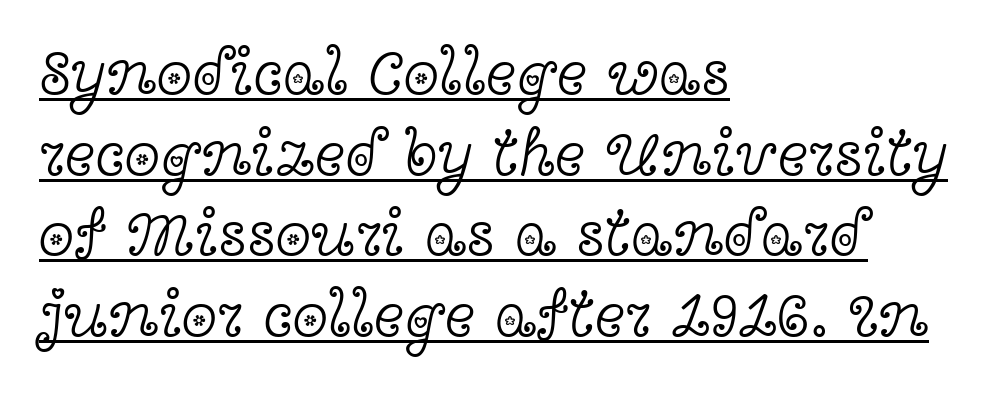
{"serif": "yes", "bold": "no", "weight": "light", "width": "wide", "x_height": "medium", "monospaced": "no", "underline": "yes", "align": "left", "line_spacing_ratio": 1.24, "letter_spacing": "normal", "letter_spacing_em": 0.0, "glyph_px": 65}
